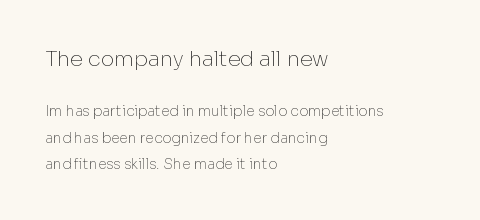
Q: Is the text bold? A: No.
Q: Is the text italic (slanted)? A: No, it is upright.
Q: Is the text underlined? A: No.
Q: How is the paragraph aligned? A: Left-aligned.
Q: Is the spacing between letters normal or unusually wide? A: Normal.
Q: Is the spacing between lines tight, normal or loose? A: Loose.
Q: Which block of text is set in a larger size, the first (top) or the second (bottom)? A: The first (top) one.
